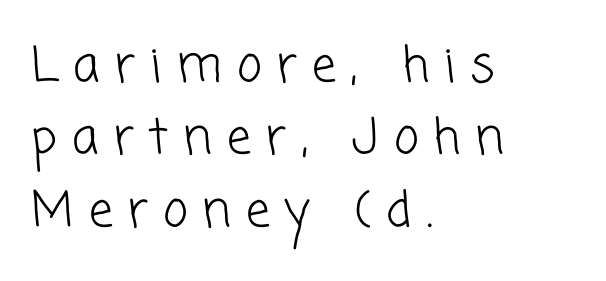
The image shows 48 px light sans-serif type; set left-aligned, normal line spacing (1.51x), unusually wide letter spacing (+0.31 em), not underlined; low stroke contrast and a medium x-height.
